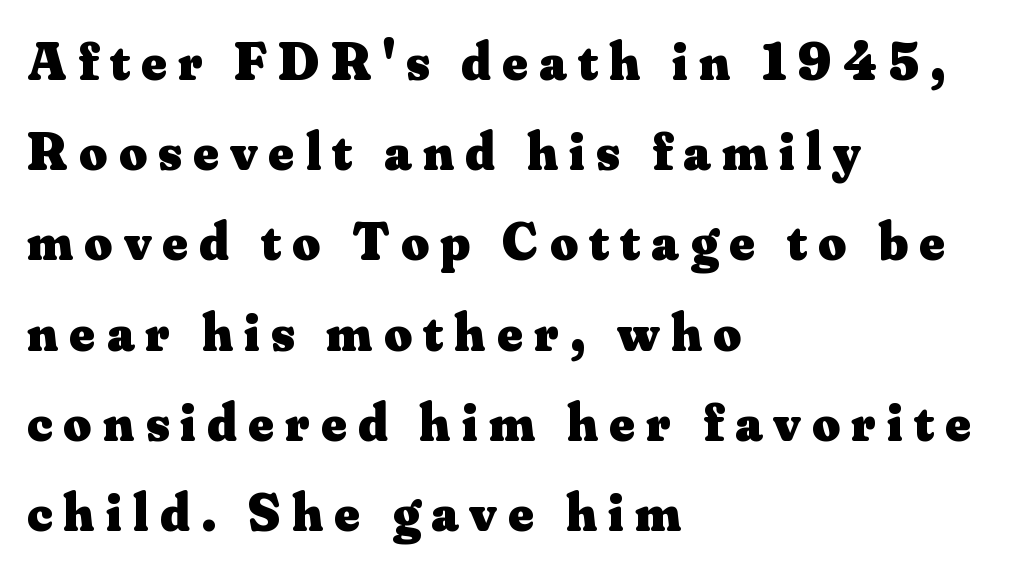
The image shows 54 px heavy serif type, upright; set left-aligned, normal line spacing (1.67x), unusually wide letter spacing (+0.21 em), not underlined; medium stroke contrast and a small x-height.
